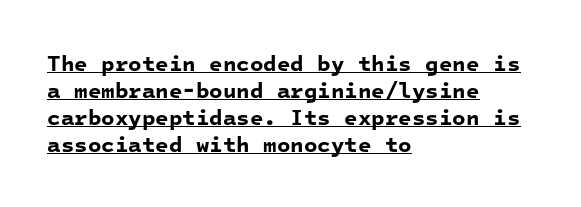
Alignment: flush left. The rendering keeps characters at their native spacing. The glyphs are accompanied by a horizontal stroke just below them. This is heavy type, rendered in bold.
